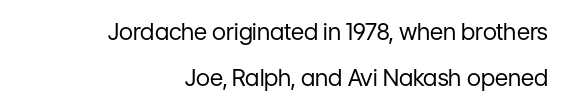
Between one letter and the next there's only the usual sliver of space. The strokes are not fattened; the text isn't bold. Underlining? Definitely not there. Posture: vertical. Reading down the column, the eye jumps a long way to each next line.
